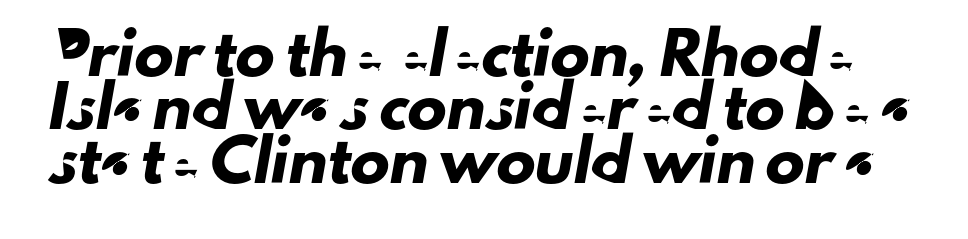
The face used here is a sans, in the tradition of grotesques and geometrics. Standard letterfit; no display-style spreading of the glyphs. How would I describe the line gaps? Plain and ordinary. Proportional: the letters do not fall into vertical columns. The specimen omits any rule beneath the text block's lines.
